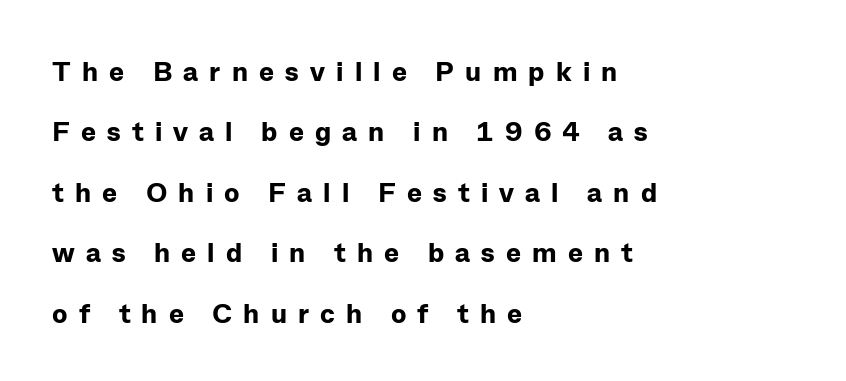
The text block is weighted toward the left margin, trailing off unevenly rightward. Posture: vertical. Notice the wide empty band between every row — that's loose leading. The designer went with a sans here, leaving each stem footless.
